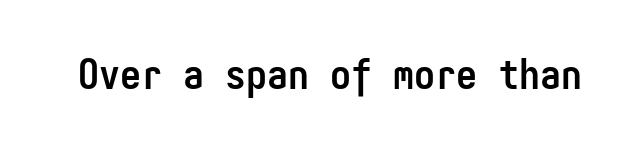
Q: Is the text bold? A: Yes.
Q: Is the text italic (slanted)? A: No, it is upright.
Q: Is the typeface a serif or a sans-serif typeface? A: Sans-serif.
Q: Is the text underlined? A: No.
Q: Is the spacing between letters normal or unusually wide? A: Normal.
Q: Width (condensed, normal, or wide)? A: Condensed.
Q: Stroke contrast? A: Low.
Q: x-height? A: Medium.
Q: Monospaced? A: Yes.
